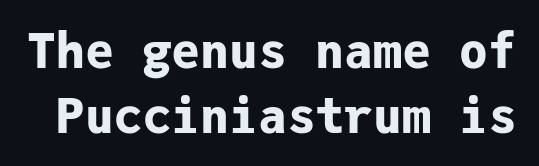
The image shows 48 px bold sans-serif type, upright, monospaced; set normal line spacing (1.35x), normal letter spacing, not underlined; low stroke contrast and a medium x-height.
